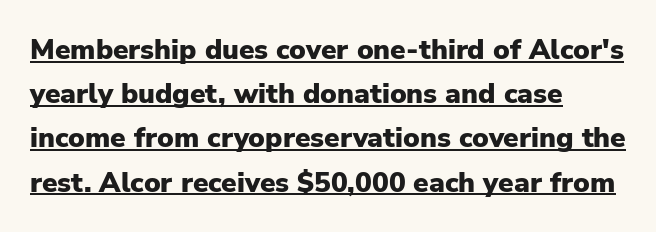
The letters carry no serifs — their stems end cleanly without finishing strokes. Proportional: the letters do not fall into vertical columns. The font is running at its bold setting. Alignment: flush left.
